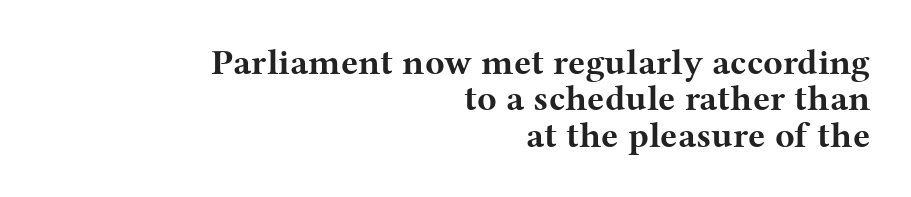
Q: Is the text bold? A: Yes.
Q: Is the text italic (slanted)? A: No, it is upright.
Q: Is the typeface a serif or a sans-serif typeface? A: Serif.
Q: Is the text underlined? A: No.
Q: How is the paragraph aligned? A: Right-aligned.
Q: Is the spacing between letters normal or unusually wide? A: Normal.
Q: Is the spacing between lines tight, normal or loose? A: Tight.
Q: Width (condensed, normal, or wide)? A: Wide.
Q: Stroke contrast? A: Medium.
Q: x-height? A: Medium.
Q: Monospaced? A: No.
